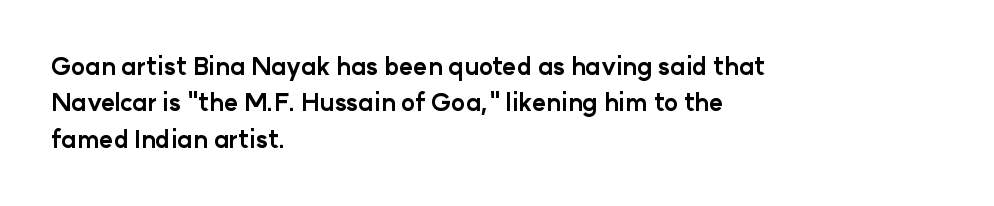
Q: Is the text bold? A: Yes.
Q: Is the text italic (slanted)? A: No, it is upright.
Q: Is the text underlined? A: No.
Q: How is the paragraph aligned? A: Left-aligned.
Q: Is the spacing between letters normal or unusually wide? A: Normal.
Q: Is the spacing between lines tight, normal or loose? A: Normal.
